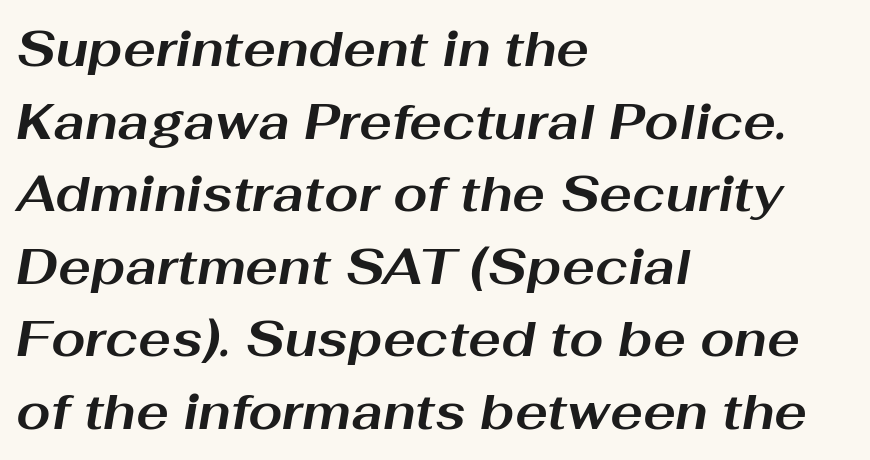
What weight is shown? A full bold with thick strokes. How are the letters spaced? Ordinarily, with no added tracking. Character widths vary here, with narrow letters taking less room than wide ones. This sample uses an oblique cut, with every glyph tilted off the vertical. The setting favours the left margin, as ordinary paragraphs usually do. Bare-footed words on every line.
